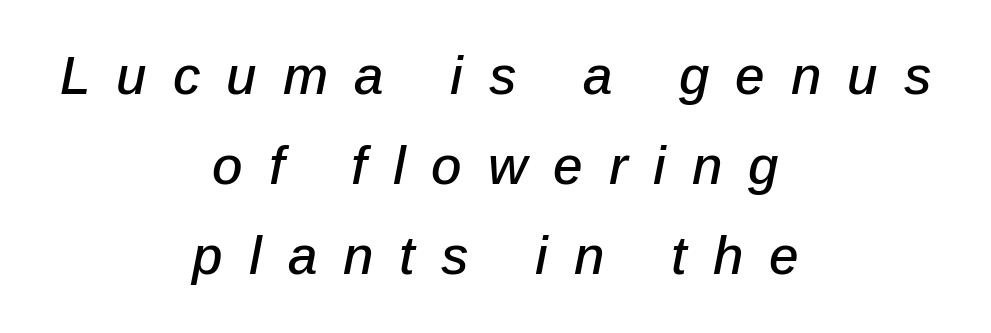
The image shows 53 px text type, italic (leaning right); set centered, normal line spacing (1.7x), unusually wide letter spacing (+0.49 em), not underlined; low stroke contrast and a medium x-height.
